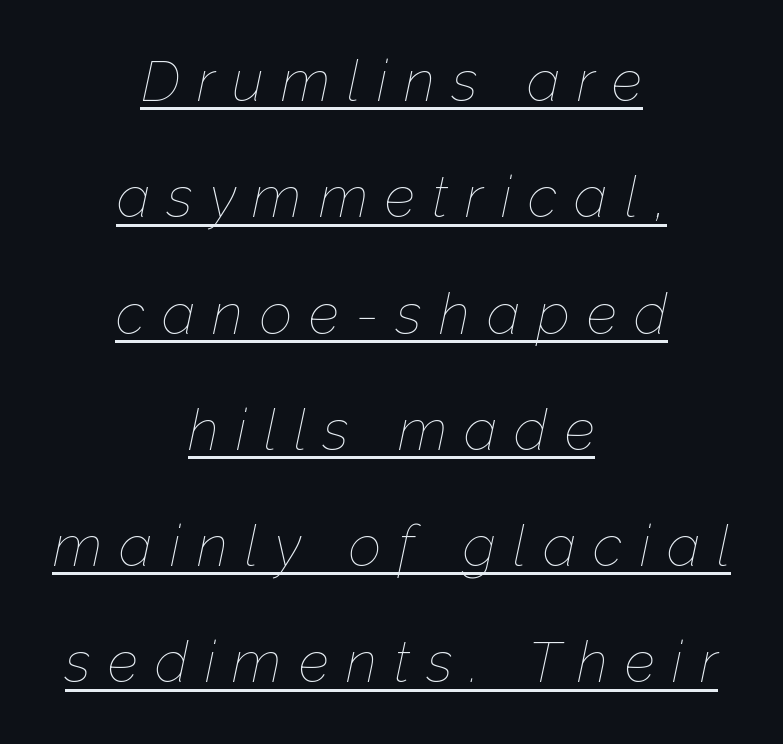
A typesetter would call this proportional, since set widths differ per character. You can see a thin bar hugging the bottom of the glyphs. The font's italic variant was chosen for this text. Heaviness? Minimal to ordinary, like unemphasized prose. Visually the block forms a symmetrical silhouette, jagged on both flanks. How are the letters spaced? Widely, with obvious added tracking.
